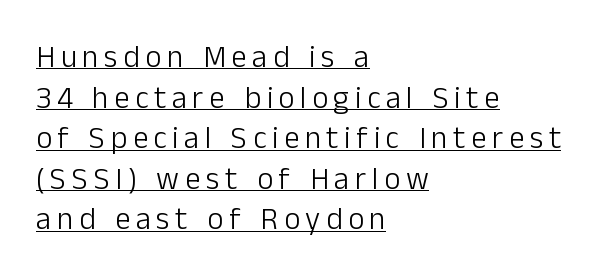
The image shows 31 px light sans-serif type, upright; set left-aligned, normal line spacing (1.31x), underlined; low stroke contrast and a medium x-height.
